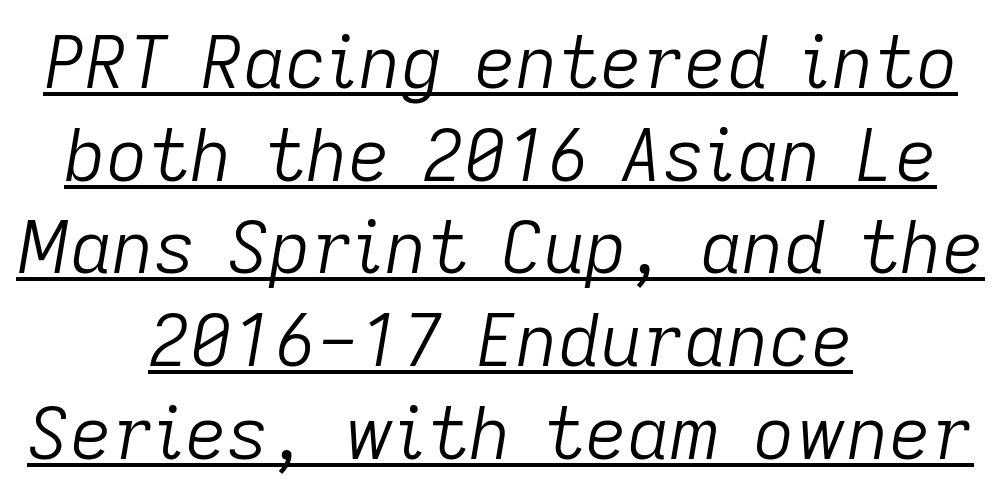
Q: Is the text bold? A: No.
Q: Is the text italic (slanted)? A: Yes, it leans right by about 9 degrees.
Q: Is the text underlined? A: Yes.
Q: How is the paragraph aligned? A: Centered.
Q: Is the spacing between letters normal or unusually wide? A: Normal.
Q: Is the spacing between lines tight, normal or loose? A: Normal.
Q: Width (condensed, normal, or wide)? A: Normal.
Q: Stroke contrast? A: Low.
Q: x-height? A: Medium.
Q: Monospaced? A: No.
